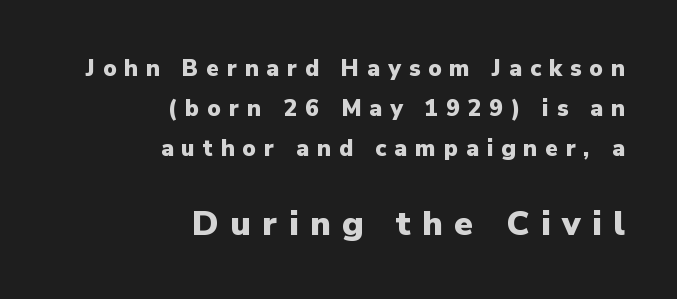
Q: Is the text bold? A: Yes.
Q: Is the text italic (slanted)? A: No, it is upright.
Q: Is the typeface a serif or a sans-serif typeface? A: Sans-serif.
Q: Is the text underlined? A: No.
Q: How is the paragraph aligned? A: Right-aligned.
Q: Is the spacing between letters normal or unusually wide? A: Unusually wide.
Q: Which block of text is set in a larger size, the first (top) or the second (bottom)? A: The second (bottom) one.
Q: Width (condensed, normal, or wide)? A: Normal.
Q: Stroke contrast? A: Low.
Q: x-height? A: Medium.
Q: Monospaced? A: No.
